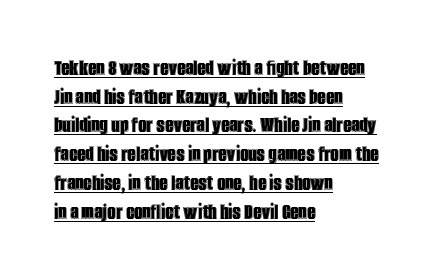
Q: Is the text italic (slanted)? A: No, it is upright.
Q: Is the text underlined? A: Yes.
Q: How is the paragraph aligned? A: Left-aligned.
Q: Is the spacing between letters normal or unusually wide? A: Normal.
Q: Is the spacing between lines tight, normal or loose? A: Normal.
